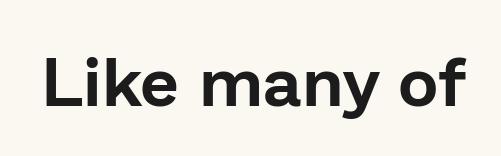
{"serif": "no", "italic": "no", "width": "normal", "stroke_contrast": "low", "x_height": "medium", "monospaced": "no", "underline": "no", "letter_spacing": "normal", "letter_spacing_em": 0.0, "glyph_px": 69}
